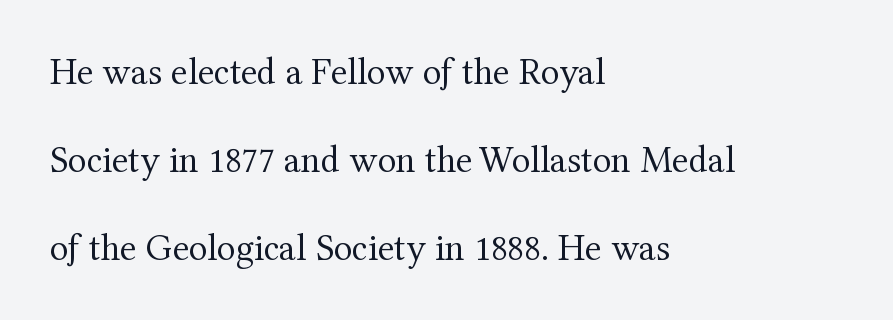
{"serif": "yes", "italic": "no", "bold": "no", "weight": "regular", "width": "normal", "stroke_contrast": "medium", "x_height": "medium", "monospaced": "no", "underline": "no", "align": "left", "line_spacing": "loose", "line_spacing_ratio": 2.32, "letter_spacing": "normal", "letter_spacing_em": 0.0, "glyph_px": 38}
